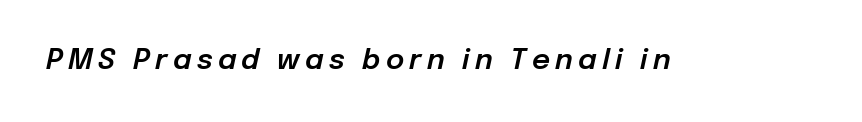
Looking at the ascenders, they clearly lean. Descenders are the only things crossing below the line. A typesetter would call this proportional, since set widths differ per character.
